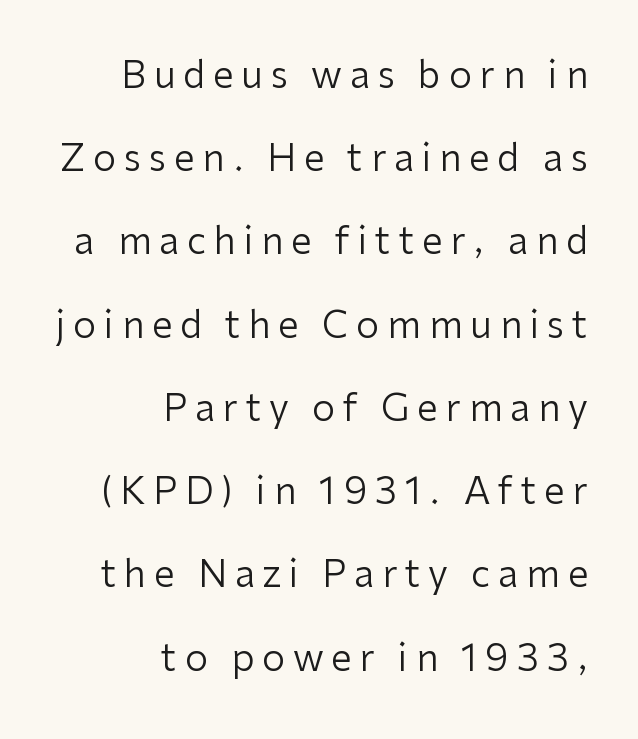
Q: Is the text bold? A: No.
Q: Is the text italic (slanted)? A: No, it is upright.
Q: Is the typeface a serif or a sans-serif typeface? A: Sans-serif.
Q: Is the text underlined? A: No.
Q: How is the paragraph aligned? A: Right-aligned.
Q: Is the spacing between letters normal or unusually wide? A: Unusually wide.
Q: Is the spacing between lines tight, normal or loose? A: Loose.
Q: Width (condensed, normal, or wide)? A: Normal.
Q: Stroke contrast? A: Low.
Q: x-height? A: Medium.
Q: Monospaced? A: No.
